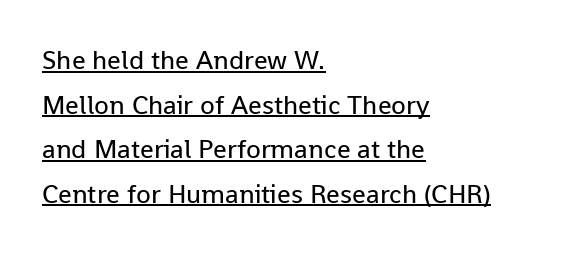
{"italic": "no", "bold": "no", "underline": "yes", "align": "left", "line_spacing": "normal", "line_spacing_ratio": 1.65, "letter_spacing": "normal", "letter_spacing_em": 0.0, "glyph_px": 27}
